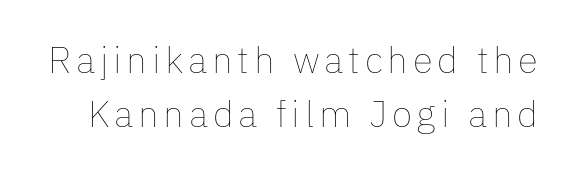
Q: Is the text bold? A: No.
Q: Is the text italic (slanted)? A: No, it is upright.
Q: Is the text underlined? A: No.
Q: Is the spacing between lines tight, normal or loose? A: Normal.
Q: Width (condensed, normal, or wide)? A: Normal.
Q: Stroke contrast? A: Low.
Q: x-height? A: Medium.
Q: Monospaced? A: No.
